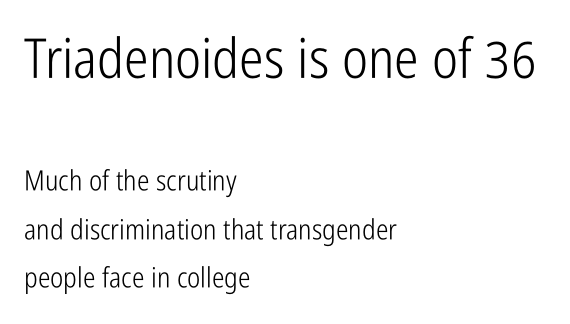
The image shows 55 px light, condensed sans-serif type, upright; set left-aligned, line spacing 1.73x, normal letter spacing, not underlined; the first (top) block is 1.96x larger; low stroke contrast and a medium x-height.
